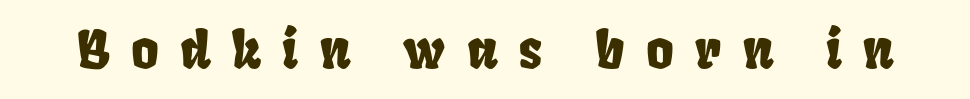
The image shows 53 px condensed type; set unusually wide letter spacing (+0.4 em), not underlined; low stroke contrast and a large x-height.
